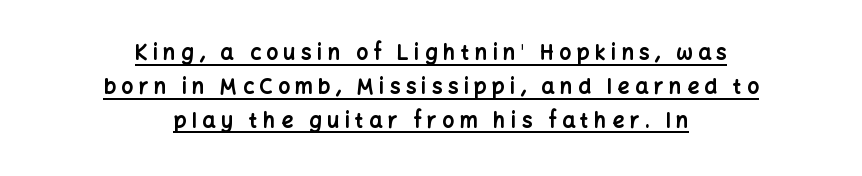
The image shows 21 px bold type, upright; set centered, normal line spacing (1.61x), unusually wide letter spacing (+0.26 em), underlined.
